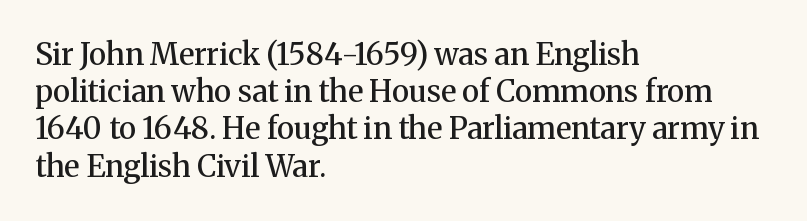
Q: Is the text bold? A: Semi-bold.
Q: Is the text italic (slanted)? A: No, it is upright.
Q: Is the typeface a serif or a sans-serif typeface? A: Serif.
Q: Is the text underlined? A: No.
Q: How is the paragraph aligned? A: Left-aligned.
Q: Is the spacing between letters normal or unusually wide? A: Normal.
Q: Width (condensed, normal, or wide)? A: Normal.
Q: Stroke contrast? A: Medium.
Q: x-height? A: Medium.
Q: Monospaced? A: No.
